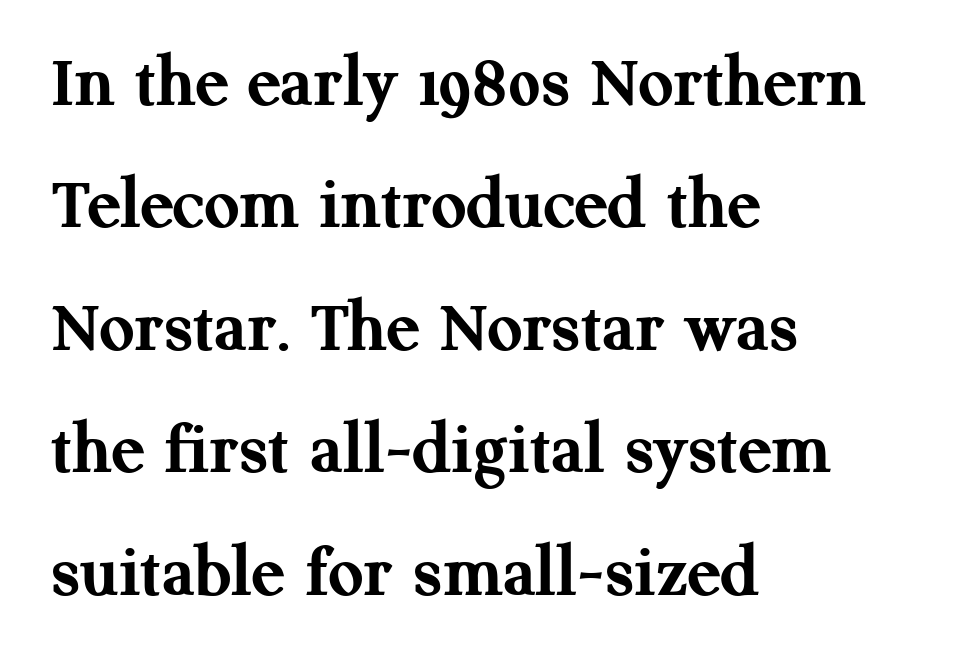
The image shows 77 px semibold serif type, upright; set left-aligned, normal line spacing (1.59x), normal letter spacing, not underlined; medium stroke contrast and a medium x-height.
